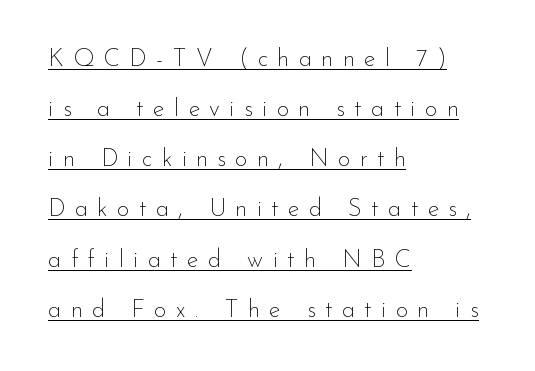
The image shows 24 px text type, upright; set left-aligned, loose line spacing (2.09x), unusually wide letter spacing (+0.39 em), underlined.
